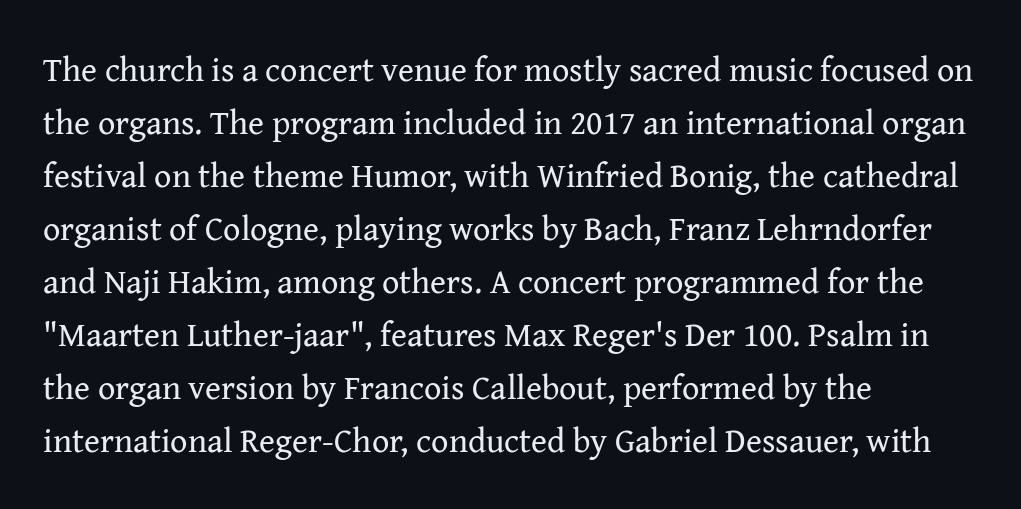
The image shows 34 px regular-weight serif type, upright; set left-aligned, normal line spacing (1.56x), normal letter spacing, not underlined; medium stroke contrast and a medium x-height.
